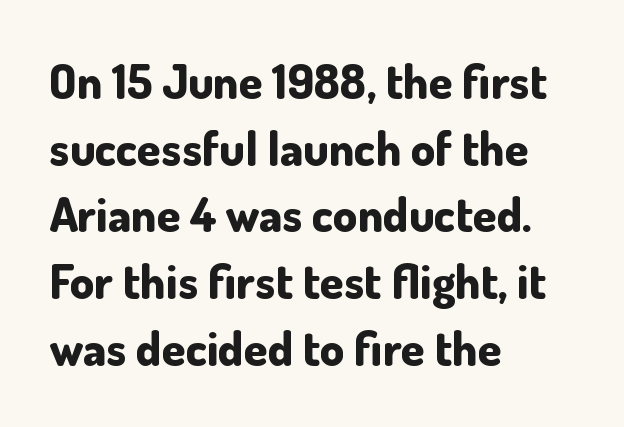
The image shows 48 px bold sans-serif type, upright; set left-aligned, normal line spacing (1.39x), normal letter spacing, not underlined; low stroke contrast and a small x-height.
